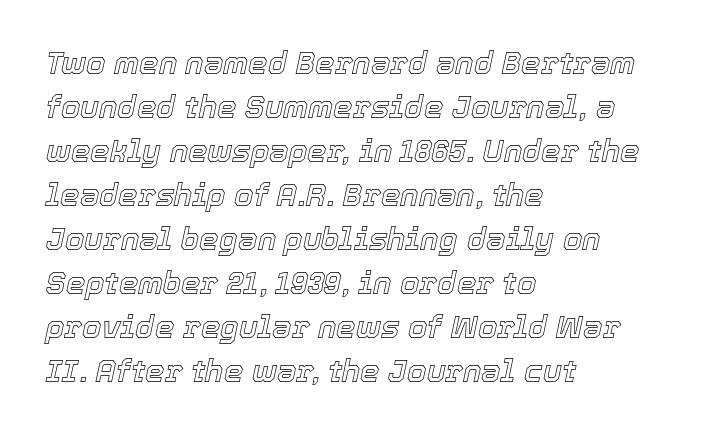
The image shows 31 px text type, italic (leaning right); set left-aligned, normal line spacing (1.42x), normal letter spacing, not underlined; a medium x-height.
